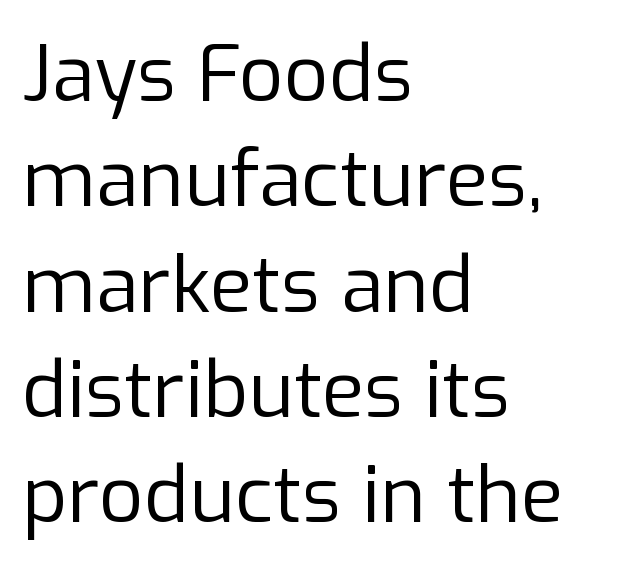
Q: Is the text bold? A: No.
Q: Is the text italic (slanted)? A: No, it is upright.
Q: Is the typeface a serif or a sans-serif typeface? A: Sans-serif.
Q: Is the text underlined? A: No.
Q: How is the paragraph aligned? A: Left-aligned.
Q: Is the spacing between letters normal or unusually wide? A: Normal.
Q: Is the spacing between lines tight, normal or loose? A: Normal.
Q: Width (condensed, normal, or wide)? A: Normal.
Q: Stroke contrast? A: Low.
Q: x-height? A: Medium.
Q: Monospaced? A: No.
